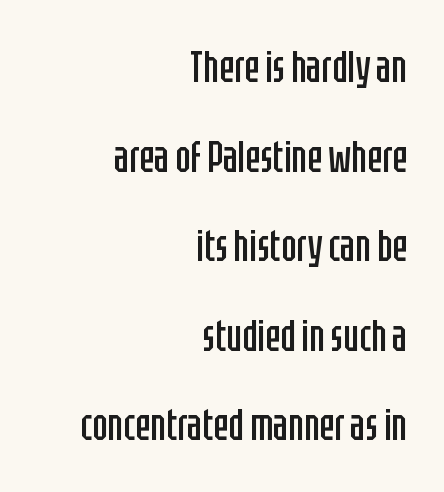
Q: Is the text bold? A: No.
Q: Is the text italic (slanted)? A: No, it is upright.
Q: Is the typeface a serif or a sans-serif typeface? A: Sans-serif.
Q: Is the text underlined? A: No.
Q: How is the paragraph aligned? A: Right-aligned.
Q: Is the spacing between letters normal or unusually wide? A: Normal.
Q: Is the spacing between lines tight, normal or loose? A: Loose.
Q: Width (condensed, normal, or wide)? A: Condensed.
Q: Stroke contrast? A: Low.
Q: x-height? A: Large.
Q: Monospaced? A: No.
